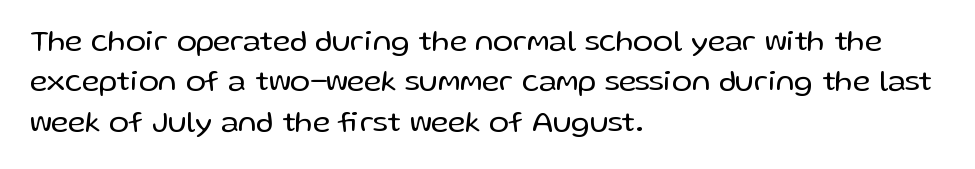
Q: Is the text bold? A: No.
Q: Is the text italic (slanted)? A: No, it is upright.
Q: Is the typeface a serif or a sans-serif typeface? A: Sans-serif.
Q: Is the text underlined? A: No.
Q: How is the paragraph aligned? A: Left-aligned.
Q: Is the spacing between letters normal or unusually wide? A: Normal.
Q: Is the spacing between lines tight, normal or loose? A: Normal.
Q: Width (condensed, normal, or wide)? A: Normal.
Q: Stroke contrast? A: Low.
Q: x-height? A: Medium.
Q: Monospaced? A: No.
